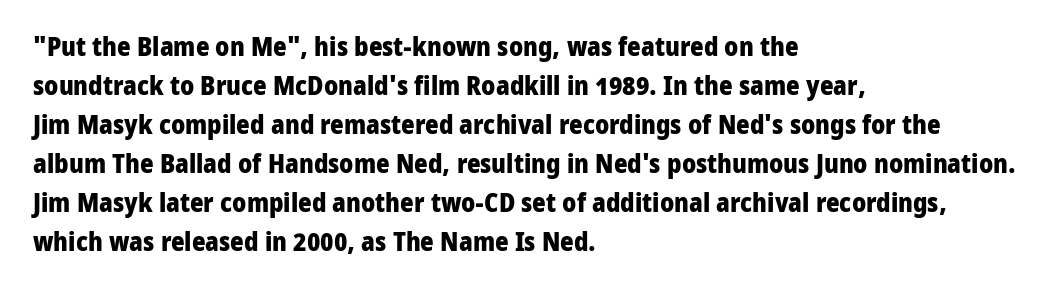
The image shows 26 px bold type, upright; set left-aligned, normal line spacing (1.5x), normal letter spacing, not underlined.
